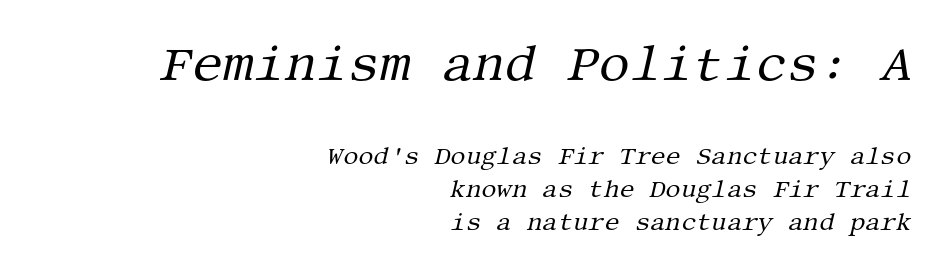
Q: Is the text bold? A: No.
Q: Is the text italic (slanted)? A: Yes, it leans right by about 13 degrees.
Q: Is the typeface a serif or a sans-serif typeface? A: Serif.
Q: Is the text underlined? A: No.
Q: How is the paragraph aligned? A: Right-aligned.
Q: Is the spacing between letters normal or unusually wide? A: Normal.
Q: Is the spacing between lines tight, normal or loose? A: Normal.
Q: Which block of text is set in a larger size, the first (top) or the second (bottom)? A: The first (top) one.
Q: Width (condensed, normal, or wide)? A: Normal.
Q: Stroke contrast? A: Medium.
Q: x-height? A: Large.
